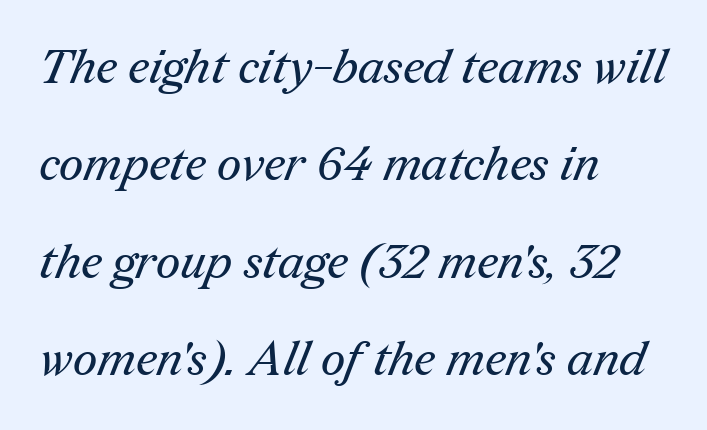
On a weight scale, this lands at 450 or below. Regarding serifs, this sample has them. The glyphs are unaccompanied by any horizontal stroke below them. Tracking value appears to be zero — textbook default spacing.
